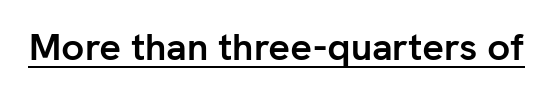
Serif or sans? Sans — the stroke terminals are bare. Vertical strokes here are truly vertical. Note the varied advance widths — an 'i' is clearly narrower than an 'm'. The face used here is rendered with its standard letterfit. Caption: lettering with a line underneath.
